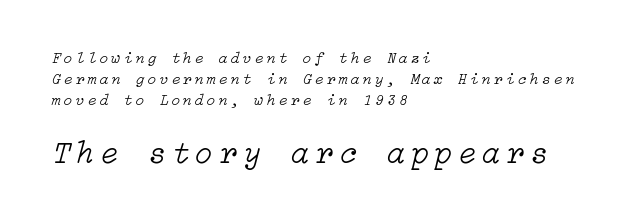
{"italic": "yes", "lean": "right", "slant_degrees": 15, "bold": "no", "weight": "light", "width": "normal", "stroke_contrast": "low", "x_height": "medium", "underline": "no", "align": "left", "line_spacing": "normal", "line_spacing_ratio": 1.3, "letter_spacing": "wide", "letter_spacing_em": 0.2, "larger_block": "second", "size_ratio": 2.0, "glyph_px": 32}
